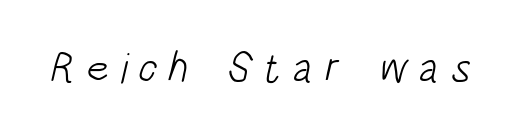
A typesetter would call this proportional, since set widths differ per character. Beneath every word, the page is bare. A typesetter would call this heavily tracked-out type. Unbolded letterforms with no extra heft.
